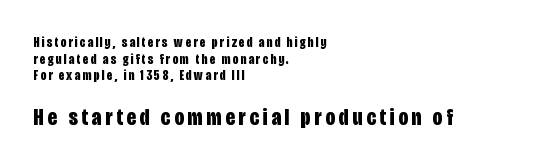
The image shows 24 px bold type, upright; set left-aligned, line spacing 1.19x, not underlined; the second (bottom) block is 1.71x larger.
